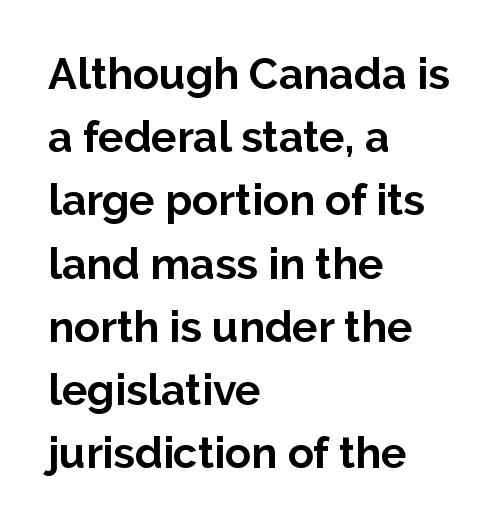
A dark, heavy texture on the line: the type is bold. Style check: upright. Each line starts at the same left margin while the right side varies. Horizontal bands of white between lines are of average thickness.
